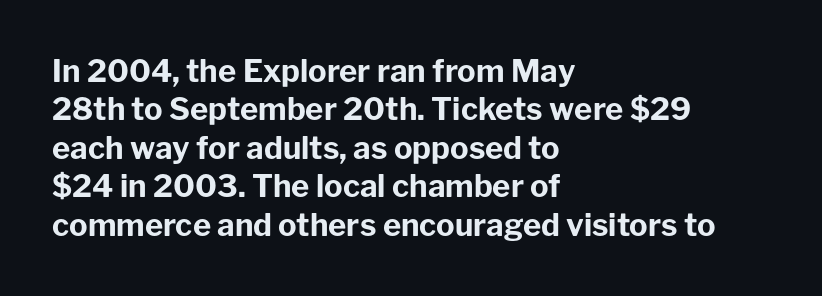
Inter-character spacing is left at the font's built-in metrics. This sample has the flowing, uneven cadence of proportional lettering. The specimen omits any rule beneath the text block's lines. This rendering employs a face without finishing strokes, i.e., a sans-serif.
